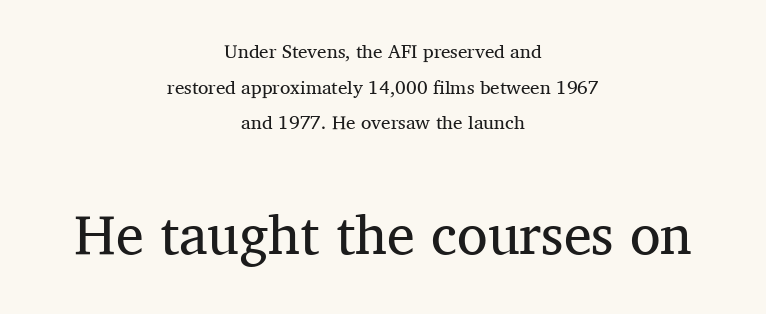
Of the two passages, the one underneath uses the larger point size. How are the letters spaced? Ordinarily, with no added tracking. Varying glyph widths throughout — classic text-font behaviour. It's the straight-up-and-down kind of type. Neither beginnings nor endings align; midpoints do. The strokes are not fattened; the text isn't bold.
